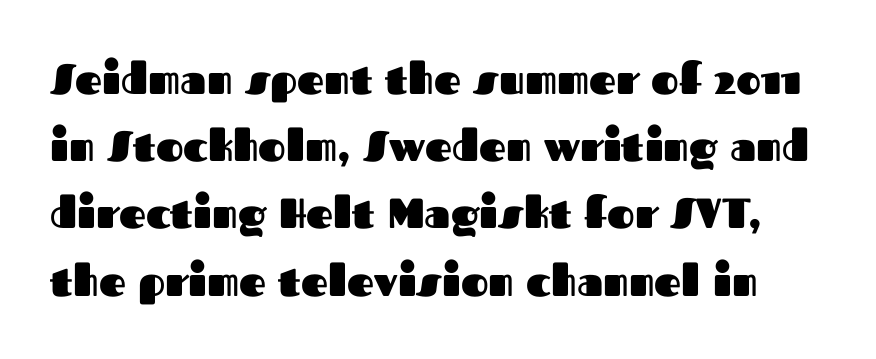
Q: Is the text bold? A: Yes.
Q: Is the text italic (slanted)? A: No, it is upright.
Q: Is the typeface a serif or a sans-serif typeface? A: Sans-serif.
Q: Is the text underlined? A: No.
Q: Is the spacing between letters normal or unusually wide? A: Normal.
Q: Is the spacing between lines tight, normal or loose? A: Normal.
Q: Width (condensed, normal, or wide)? A: Normal.
Q: Stroke contrast? A: Medium.
Q: x-height? A: Medium.
Q: Monospaced? A: No.
